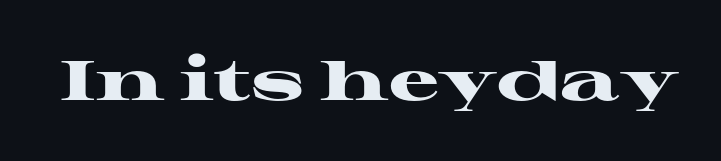
{"serif": "yes", "italic": "no", "bold": "yes", "weight": "heavy", "width": "wide", "stroke_contrast": "high", "x_height": "medium", "monospaced": "no", "underline": "no", "letter_spacing": "normal", "letter_spacing_em": 0.0, "glyph_px": 56}
